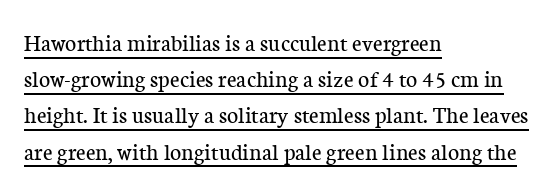
The image shows 24 px text type, upright; set left-aligned, normal line spacing (1.51x), normal letter spacing, underlined.
